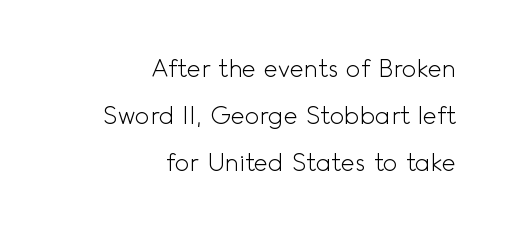
{"italic": "no", "bold": "no", "underline": "no", "align": "right", "line_spacing": "loose", "line_spacing_ratio": 1.95, "letter_spacing": "normal", "letter_spacing_em": 0.0, "glyph_px": 24}
